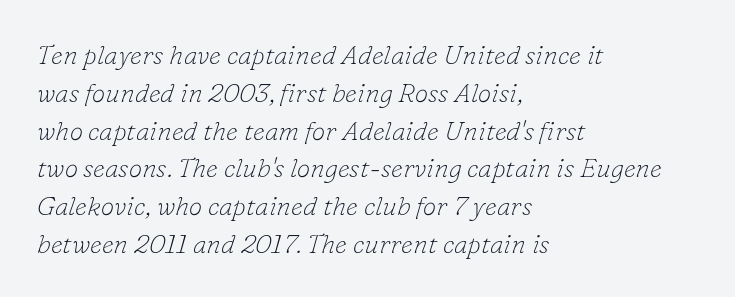
{"italic": "yes", "lean": "right", "slant_degrees": 16, "bold": "no", "underline": "no", "align": "left", "line_spacing": "normal", "line_spacing_ratio": 1.4, "letter_spacing": "normal", "letter_spacing_em": 0.0, "glyph_px": 27}
